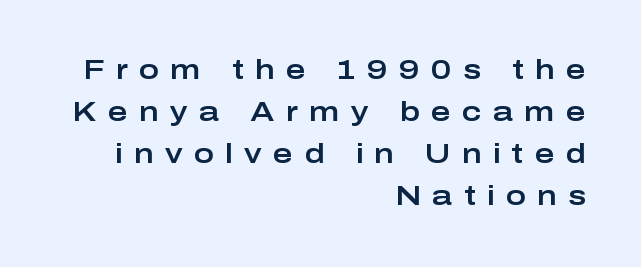
The foot of each line stays bare and open. One glance says typical: line gaps are just what's usual. Inter-character spacing is expanded well beyond the font's built-in metrics. Does the lettering tilt? It doesn't — this is upright.
